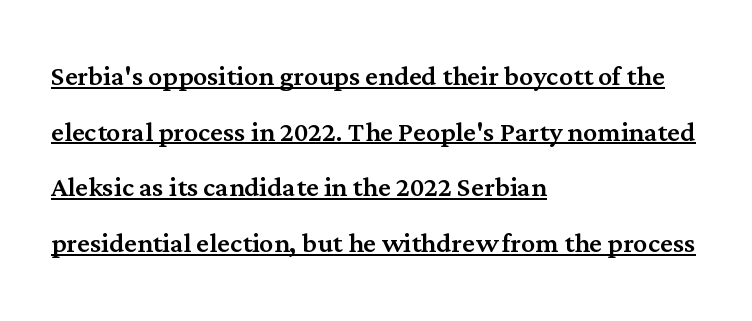
The image shows 35 px serif type, upright; set left-aligned, normal line spacing (1.59x), normal letter spacing, underlined; medium stroke contrast and a medium x-height.
